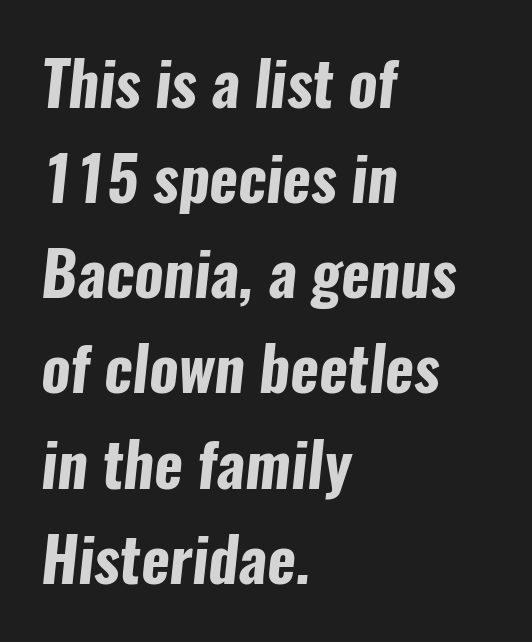
Q: Is the text bold? A: Yes.
Q: Is the typeface a serif or a sans-serif typeface? A: Sans-serif.
Q: Is the text underlined? A: No.
Q: How is the paragraph aligned? A: Left-aligned.
Q: Is the spacing between letters normal or unusually wide? A: Normal.
Q: Is the spacing between lines tight, normal or loose? A: Normal.
Q: Width (condensed, normal, or wide)? A: Condensed.
Q: Stroke contrast? A: Low.
Q: x-height? A: Medium.
Q: Monospaced? A: No.
